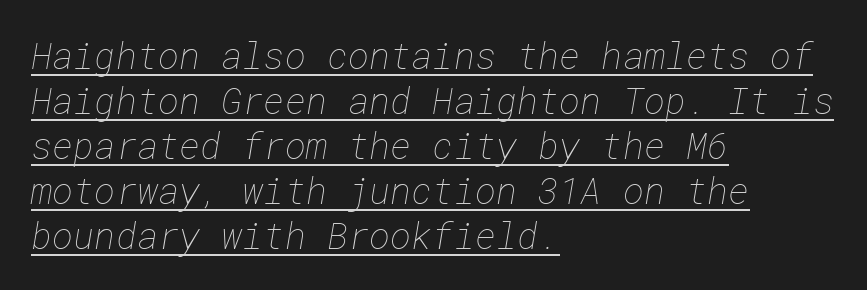
Q: Is the text bold? A: No.
Q: Is the text underlined? A: Yes.
Q: How is the paragraph aligned? A: Left-aligned.
Q: Is the spacing between letters normal or unusually wide? A: Normal.
Q: Is the spacing between lines tight, normal or loose? A: Normal.
Q: Width (condensed, normal, or wide)? A: Normal.
Q: Stroke contrast? A: Low.
Q: x-height? A: Medium.
